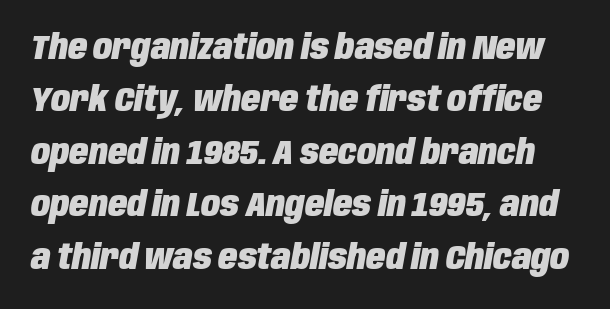
{"italic": "yes", "lean": "right", "slant_degrees": 10, "bold": "yes", "weight": "heavy", "width": "condensed", "stroke_contrast": "low", "x_height": "large", "monospaced": "no", "underline": "no", "line_spacing": "normal", "line_spacing_ratio": 1.5, "letter_spacing": "normal", "letter_spacing_em": 0.0, "glyph_px": 35}
